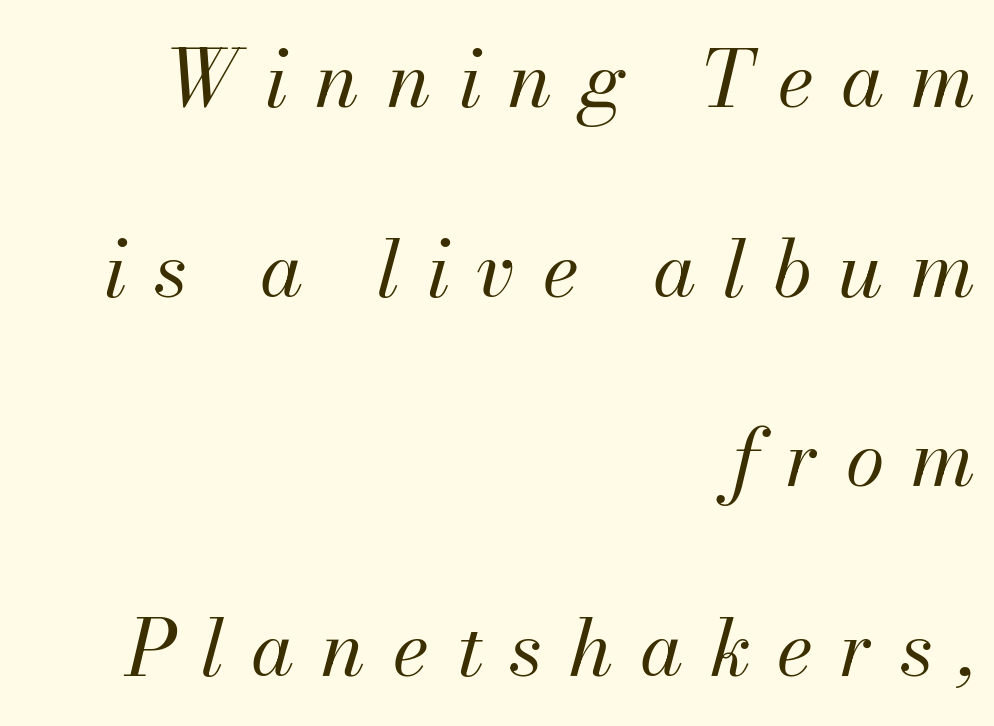
The image shows 79 px regular-weight type, italic (leaning right); set right-aligned, loose line spacing (2.4x), unusually wide letter spacing (+0.34 em), not underlined; medium stroke contrast and a small x-height.
